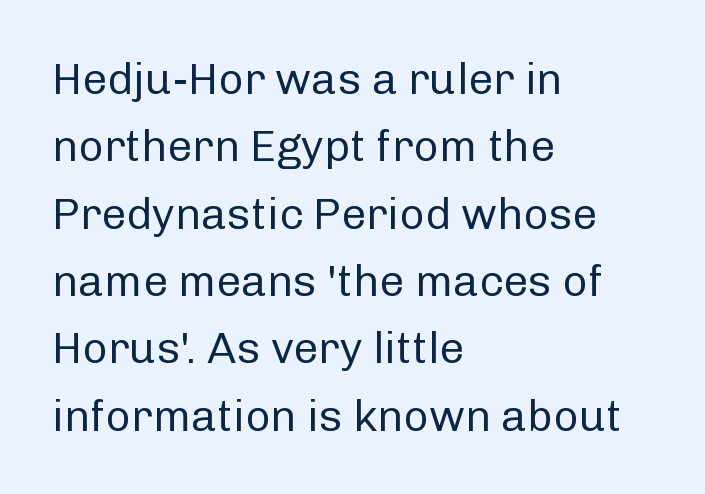
The image shows 44 px regular-weight sans-serif type, upright; set left-aligned, normal line spacing (1.53x), normal letter spacing, not underlined; low stroke contrast and a medium x-height.
